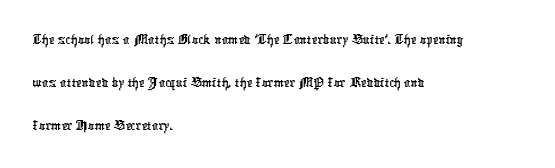
{"serif": "no", "width": "condensed", "stroke_contrast": "low", "x_height": "medium", "monospaced": "no", "underline": "no", "align": "left", "line_spacing": "normal", "line_spacing_ratio": 1.35, "letter_spacing": "normal", "letter_spacing_em": 0.0, "glyph_px": 32}
